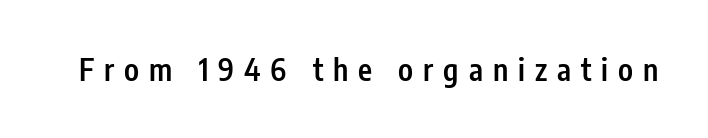
These lines are composed in type without serifs. A typesetter would call this heavily tracked-out type. Proportional: the letters do not fall into vertical columns. The foot of each line stays bare and open. A typesetter would mark this as roman, not italic.
